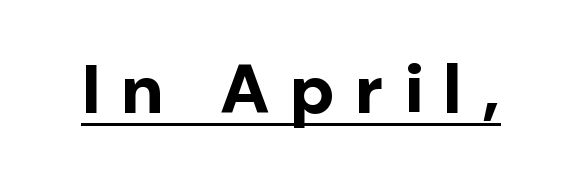
{"serif": "no", "italic": "no", "bold": "yes", "weight": "bold", "width": "normal", "stroke_contrast": "low", "x_height": "medium", "monospaced": "no", "underline": "yes", "letter_spacing": "wide", "letter_spacing_em": 0.29, "glyph_px": 69}
